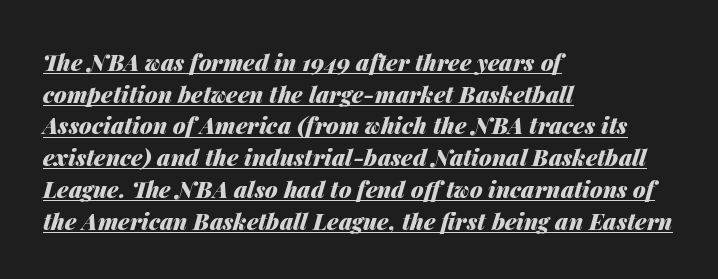
Here the glyphs are tracked normally, forming tight word shapes. Quick note: italic. Underlined type. If you drew a ruler down the left edge, every line would touch it. The rendering uses a moderate line-height, typical for paragraphs.
